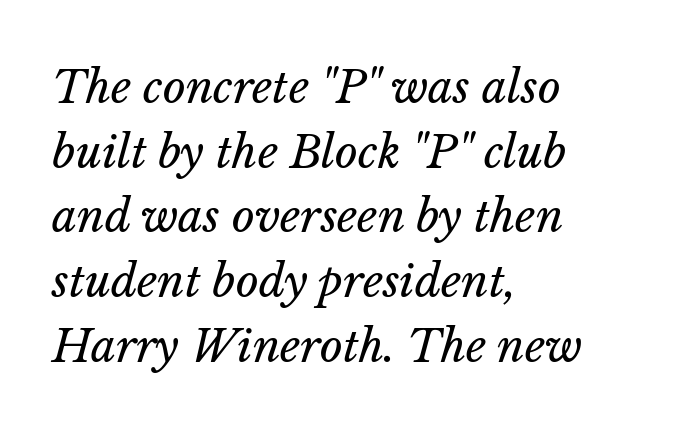
The image shows 44 px regular-weight type, italic (leaning right); set left-aligned, normal line spacing (1.47x), normal letter spacing, not underlined; low stroke contrast and a medium x-height.
